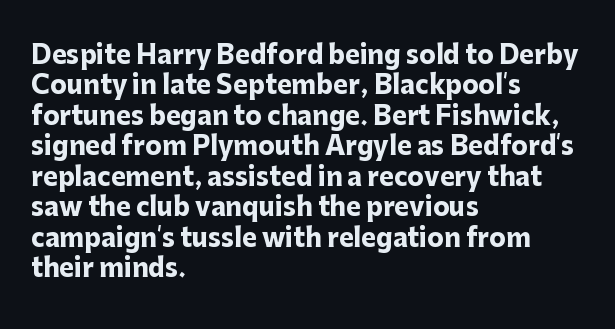
The image shows 25 px bold type, upright; set left-aligned, line spacing 1.22x, normal letter spacing, not underlined.
